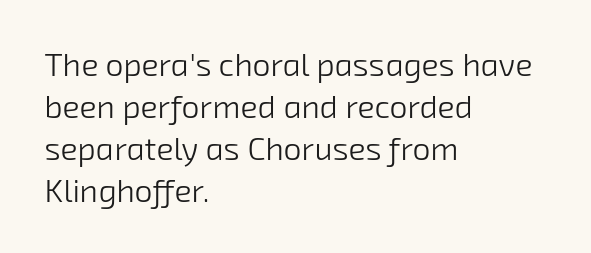
The image shows 32 px light sans-serif type; set left-aligned, normal line spacing (1.31x), normal letter spacing, not underlined; low stroke contrast and a medium x-height.
